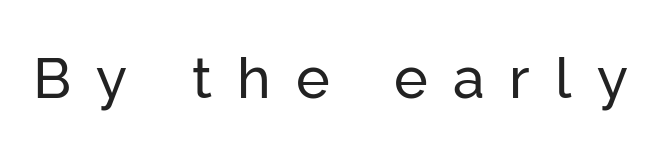
{"serif": "no", "italic": "no", "width": "normal", "stroke_contrast": "low", "x_height": "medium", "monospaced": "no", "underline": "no", "letter_spacing": "wide", "letter_spacing_em": 0.44, "glyph_px": 57}
